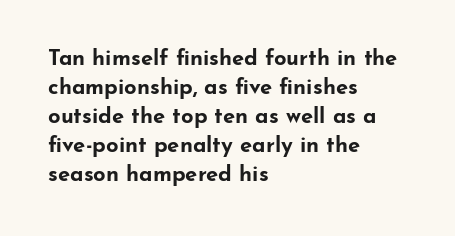
Q: Is the text bold? A: Yes.
Q: Is the text italic (slanted)? A: No, it is upright.
Q: Is the text underlined? A: No.
Q: How is the paragraph aligned? A: Left-aligned.
Q: Is the spacing between letters normal or unusually wide? A: Normal.
Q: Is the spacing between lines tight, normal or loose? A: Normal.
